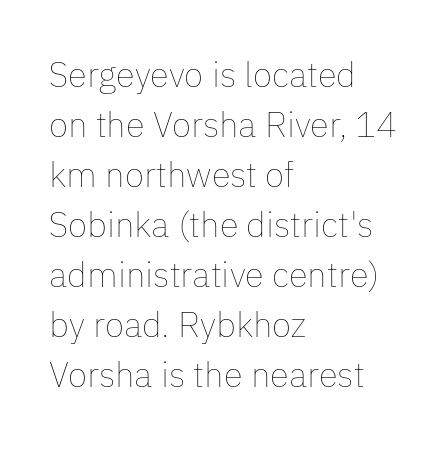
The image shows 35 px thin type, upright; set left-aligned, normal line spacing (1.43x), normal letter spacing, not underlined; low stroke contrast and a medium x-height.
